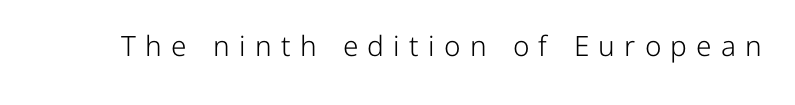
Q: Is the text bold? A: No.
Q: Is the text italic (slanted)? A: No, it is upright.
Q: Is the typeface a serif or a sans-serif typeface? A: Sans-serif.
Q: Is the text underlined? A: No.
Q: Is the spacing between letters normal or unusually wide? A: Unusually wide.
Q: Width (condensed, normal, or wide)? A: Normal.
Q: Stroke contrast? A: Low.
Q: x-height? A: Medium.
Q: Monospaced? A: No.
